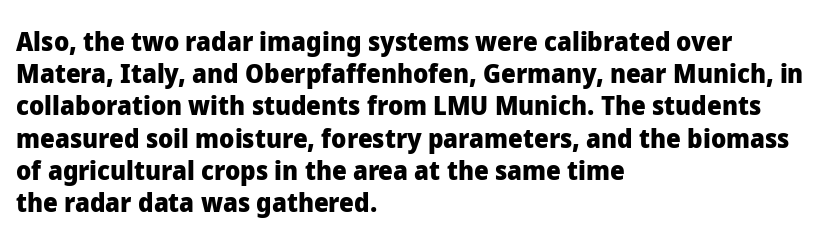
Q: Is the text bold? A: Yes.
Q: Is the text italic (slanted)? A: No, it is upright.
Q: Is the text underlined? A: No.
Q: How is the paragraph aligned? A: Left-aligned.
Q: Is the spacing between letters normal or unusually wide? A: Normal.
